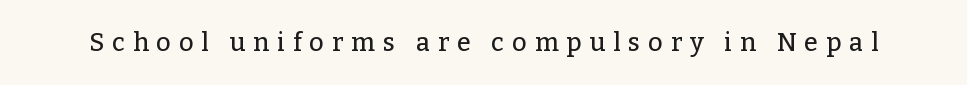
{"italic": "no", "underline": "no", "letter_spacing": "wide", "letter_spacing_em": 0.32, "glyph_px": 25}
